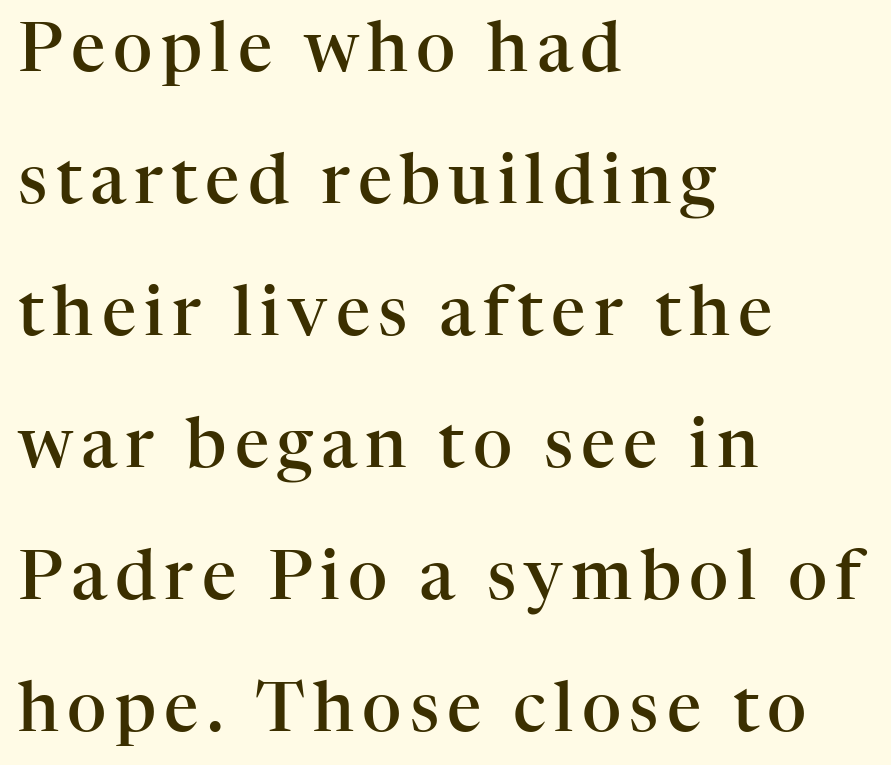
Q: Is the text bold? A: Semi-bold.
Q: Is the text italic (slanted)? A: No, it is upright.
Q: Is the typeface a serif or a sans-serif typeface? A: Serif.
Q: Is the text underlined? A: No.
Q: How is the paragraph aligned? A: Left-aligned.
Q: Is the spacing between lines tight, normal or loose? A: Loose.
Q: Width (condensed, normal, or wide)? A: Normal.
Q: Stroke contrast? A: High.
Q: x-height? A: Medium.
Q: Monospaced? A: No.
